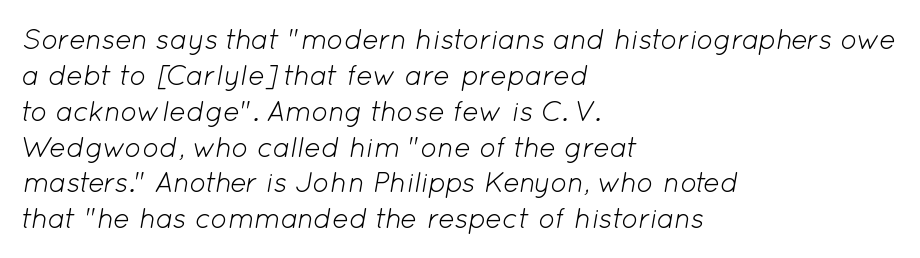
The zone under the glyphs is completely vacant. The weight would be labelled regular, book, light, or lighter still. The lines are quadded left. Style check: oblique. The designer left line spacing at the default.
